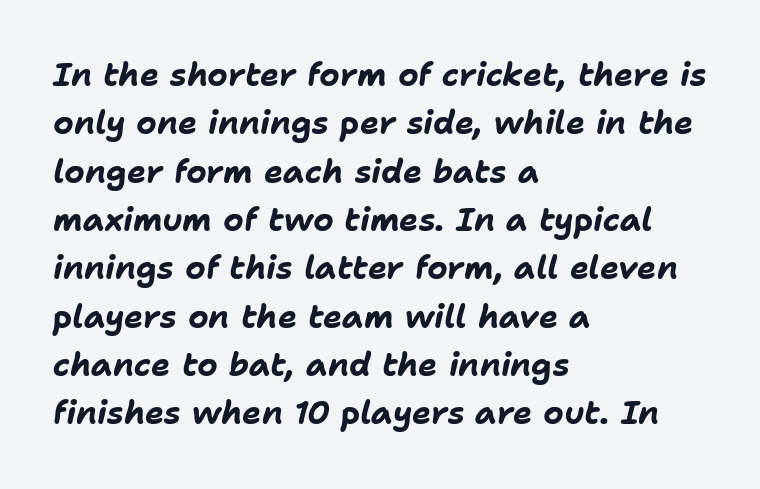
Q: Is the text bold? A: Yes.
Q: Is the text italic (slanted)? A: Yes, it leans right by about 11 degrees.
Q: Is the text underlined? A: No.
Q: How is the paragraph aligned? A: Left-aligned.
Q: Is the spacing between letters normal or unusually wide? A: Normal.
Q: Is the spacing between lines tight, normal or loose? A: Normal.
Q: Width (condensed, normal, or wide)? A: Normal.
Q: Stroke contrast? A: Low.
Q: x-height? A: Medium.
Q: Monospaced? A: No.
